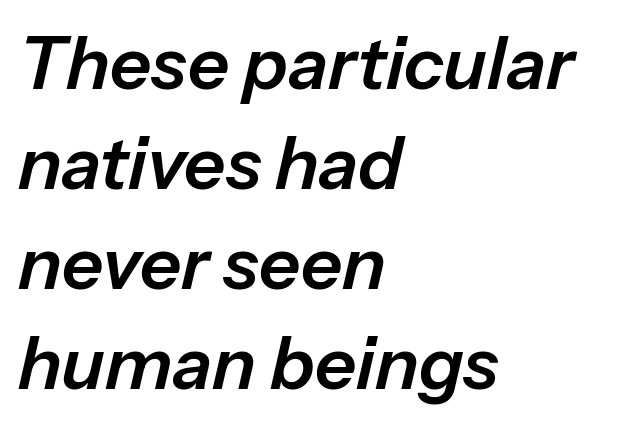
The image shows 72 px text type, italic (leaning right); set left-aligned, normal line spacing (1.39x), normal letter spacing, not underlined; low stroke contrast and a medium x-height.
